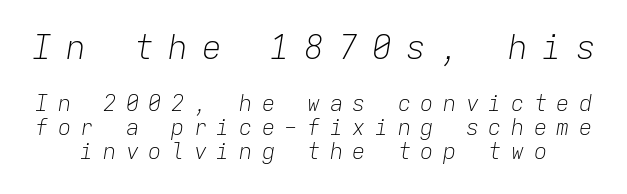
{"italic": "yes", "lean": "right", "slant_degrees": 9, "bold": "no", "weight": "light", "width": "normal", "stroke_contrast": "low", "x_height": "medium", "monospaced": "yes", "underline": "no", "line_spacing": "tight", "line_spacing_ratio": 1.09, "letter_spacing": "wide", "letter_spacing_em": 0.43, "larger_block": "first", "size_ratio": 1.5, "glyph_px": 33}
